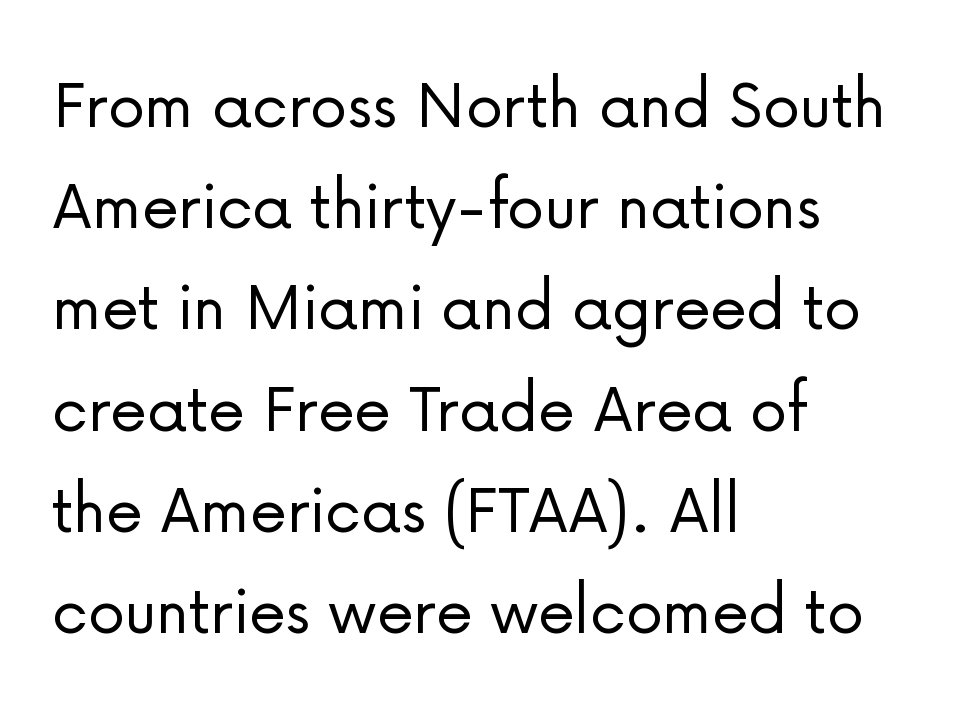
You could call the tracking neutral — neither tight nor loose. Is this a sans? Yes — the strokes have no serifs. Stem width sits at or under what a default text font uses. Notice how the stems are strictly vertical — no italics here. The lines sit at an ordinary, default distance from one another. Varying glyph widths throughout — classic text-font behaviour.
